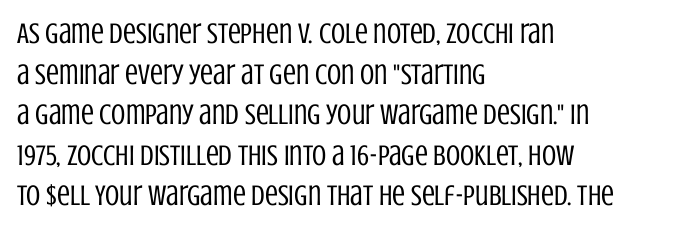
The image shows 29 px regular-weight, condensed sans-serif type, upright; set left-aligned, normal line spacing (1.4x), normal letter spacing, not underlined; low stroke contrast and a large x-height.
